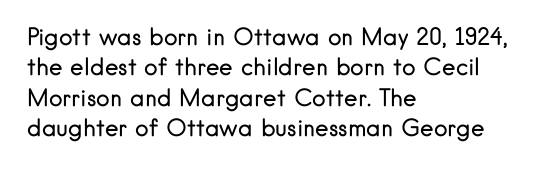
Q: Is the text bold? A: No.
Q: Is the text italic (slanted)? A: No, it is upright.
Q: Is the text underlined? A: No.
Q: How is the paragraph aligned? A: Left-aligned.
Q: Is the spacing between letters normal or unusually wide? A: Normal.
Q: Is the spacing between lines tight, normal or loose? A: Normal.
